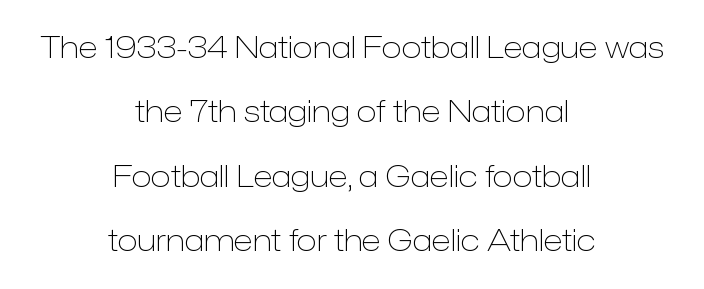
The image shows 30 px light sans-serif type, upright; set centered, loose line spacing (2.15x), normal letter spacing, not underlined; low stroke contrast and a medium x-height.
